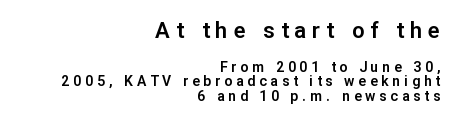
{"italic": "no", "underline": "no", "align": "right", "line_spacing": "tight", "line_spacing_ratio": 1.05, "letter_spacing": "wide", "letter_spacing_em": 0.28, "larger_block": "first", "size_ratio": 1.57, "glyph_px": 22}
